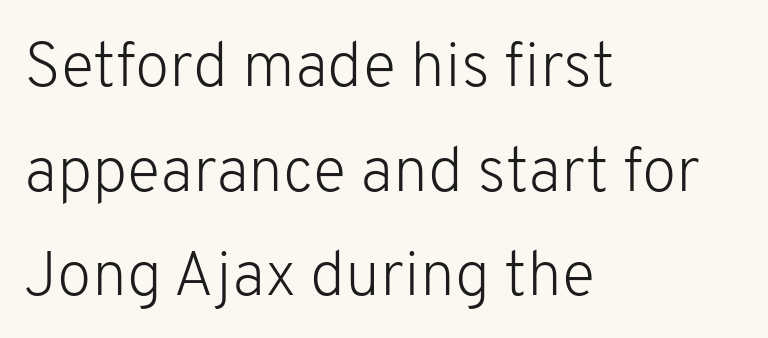
{"serif": "no", "italic": "no", "bold": "no", "weight": "light", "width": "normal", "stroke_contrast": "low", "x_height": "medium", "monospaced": "no", "underline": "no", "align": "left", "line_spacing": "normal", "line_spacing_ratio": 1.66, "letter_spacing": "normal", "letter_spacing_em": 0.0, "glyph_px": 63}
